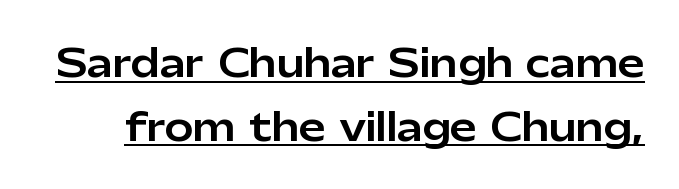
Emphasis is given by a line drawn under the lettering. You could call the tracking neutral — neither tight nor loose. The text was rendered using a sans face with plain stroke endings. The block of text has a typical density, with ordinary space between rows. Does the lettering tilt? It doesn't — this is upright.
